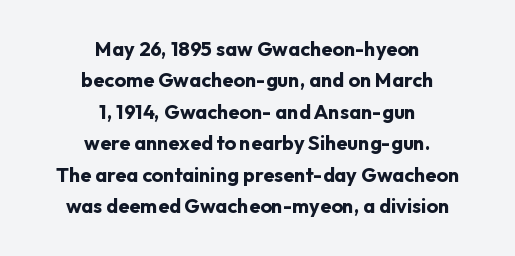
The type sits square on the baseline with zero lean. A clean baseline with only descenders dipping below it. How are the letters spaced? Ordinarily, with no added tracking. The block of text has a typical density, with ordinary space between rows.
